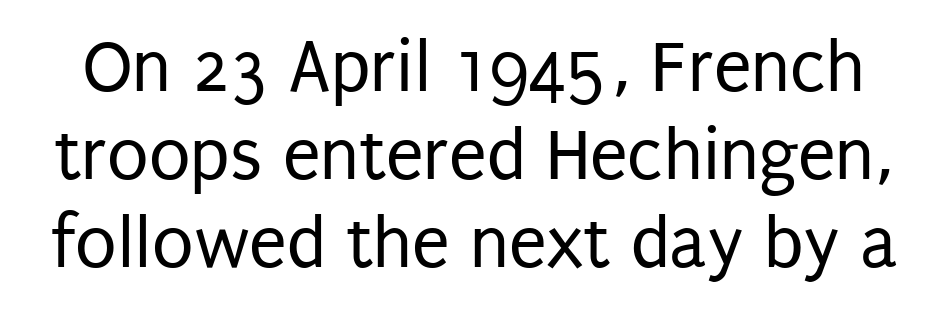
Q: Is the text bold? A: No.
Q: Is the text italic (slanted)? A: No, it is upright.
Q: Is the typeface a serif or a sans-serif typeface? A: Sans-serif.
Q: Is the text underlined? A: No.
Q: Is the spacing between letters normal or unusually wide? A: Normal.
Q: Width (condensed, normal, or wide)? A: Condensed.
Q: Stroke contrast? A: Low.
Q: x-height? A: Large.
Q: Monospaced? A: No.
